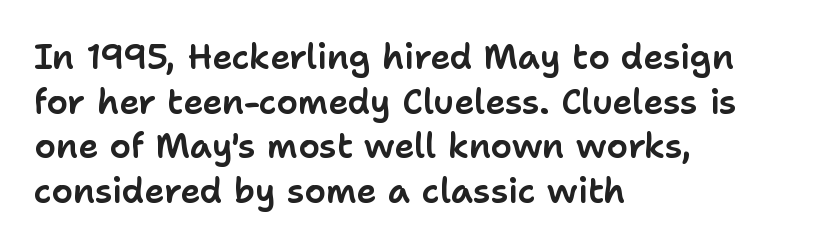
Q: Is the text italic (slanted)? A: No, it is upright.
Q: Is the typeface a serif or a sans-serif typeface? A: Sans-serif.
Q: Is the text underlined? A: No.
Q: How is the paragraph aligned? A: Left-aligned.
Q: Is the spacing between letters normal or unusually wide? A: Normal.
Q: Is the spacing between lines tight, normal or loose? A: Normal.
Q: Width (condensed, normal, or wide)? A: Normal.
Q: Stroke contrast? A: Low.
Q: x-height? A: Medium.
Q: Monospaced? A: No.
